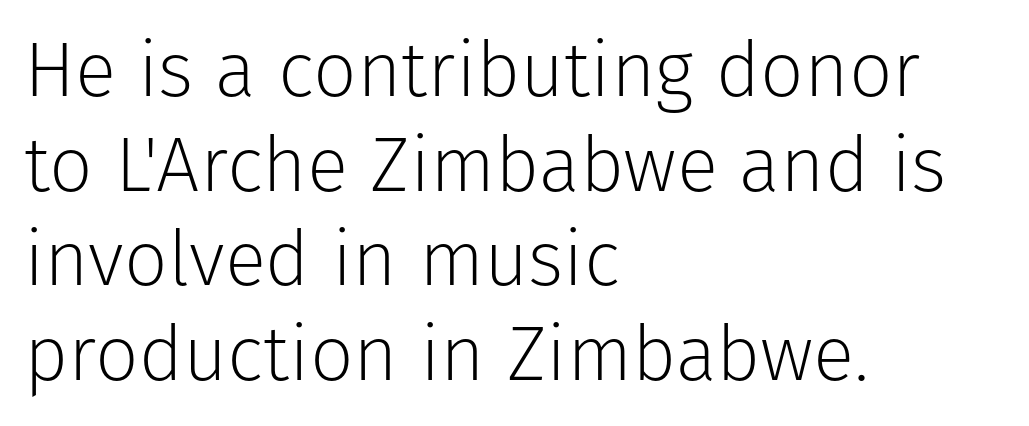
Counters stay open thanks to moderate or lighter strokes. A sans-serif font was chosen for this passage. These lines are rendered in a variable-pitch font. The letters stand upright; this is a roman face.
